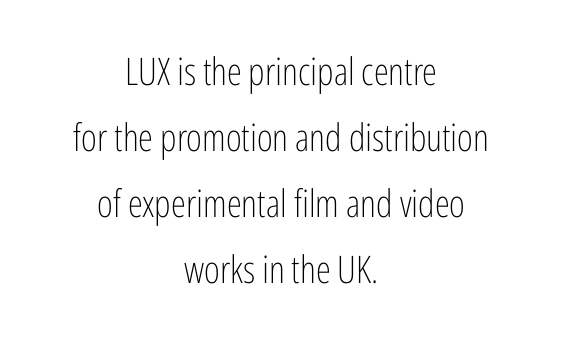
Q: Is the text bold? A: No.
Q: Is the text italic (slanted)? A: No, it is upright.
Q: Is the typeface a serif or a sans-serif typeface? A: Sans-serif.
Q: Is the text underlined? A: No.
Q: How is the paragraph aligned? A: Centered.
Q: Is the spacing between letters normal or unusually wide? A: Normal.
Q: Width (condensed, normal, or wide)? A: Condensed.
Q: Stroke contrast? A: Low.
Q: x-height? A: Medium.
Q: Monospaced? A: No.
